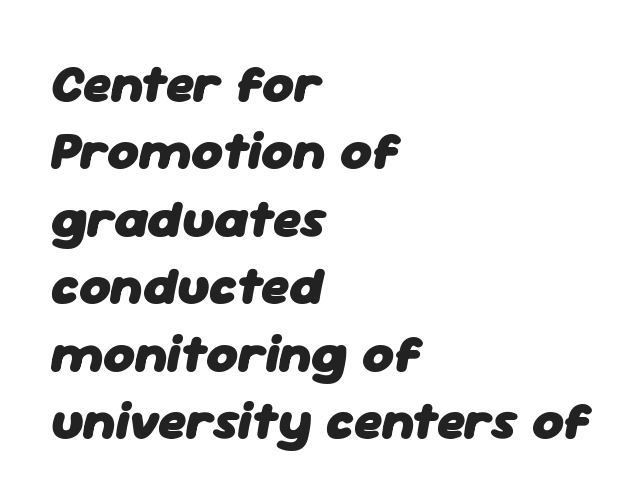
The image shows 54 px heavy type, italic (leaning right); set left-aligned, normal line spacing (1.25x), normal letter spacing, not underlined; low stroke contrast and a medium x-height.
